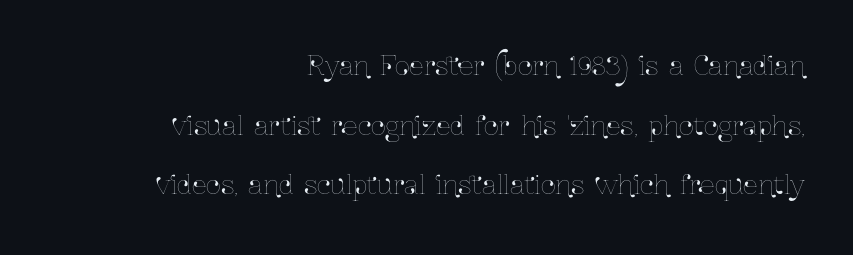
{"italic": "no", "underline": "no", "align": "right", "line_spacing": "loose", "line_spacing_ratio": 2.29, "letter_spacing": "normal", "letter_spacing_em": 0.0, "glyph_px": 26}
